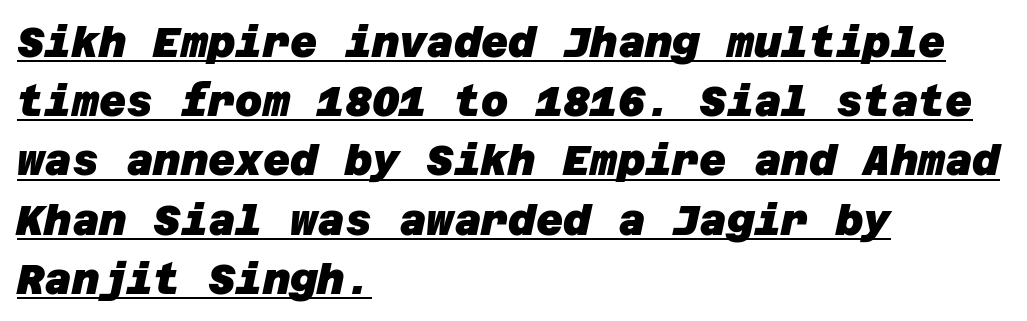
Q: Is the text bold? A: Yes.
Q: Is the typeface a serif or a sans-serif typeface? A: Sans-serif.
Q: Is the text underlined? A: Yes.
Q: How is the paragraph aligned? A: Left-aligned.
Q: Is the spacing between letters normal or unusually wide? A: Normal.
Q: Is the spacing between lines tight, normal or loose? A: Normal.
Q: Width (condensed, normal, or wide)? A: Normal.
Q: Stroke contrast? A: Low.
Q: x-height? A: Large.
